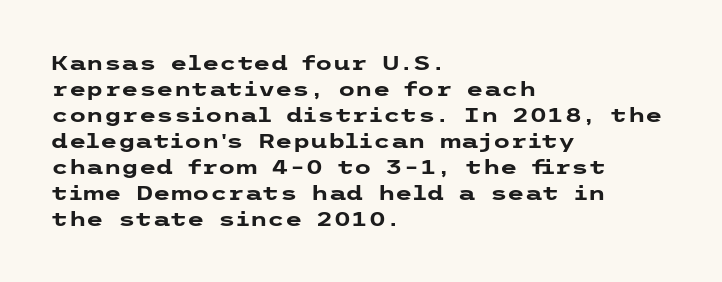
The image shows 20 px bold type, upright; set left-aligned, normal line spacing (1.3x), normal letter spacing, not underlined.
